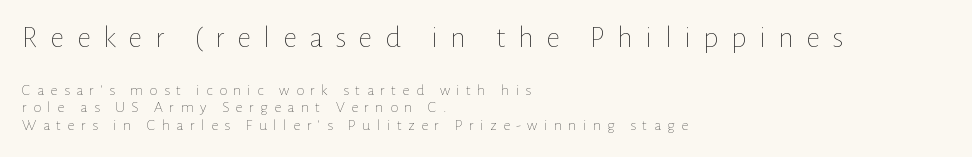
The image shows 31 px thin type, upright; set left-aligned, tight line spacing (1.12x), unusually wide letter spacing (+0.4 em), not underlined; the first (top) block is 1.94x larger; low stroke contrast and a medium x-height.
